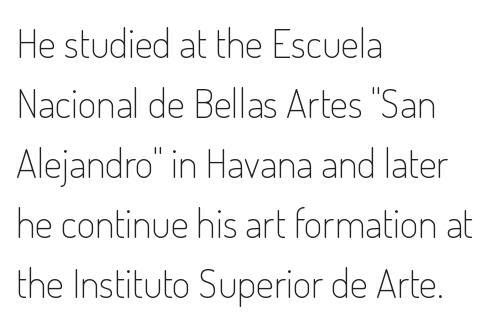
Honestly, the row spacing looks completely unremarkable. These lines are rendered in a variable-pitch font. Stroke thickness stays within the range of a standard reading face or lighter. Posture: straight, roman, zero tilt. Letterform terminals end flat and unadorned throughout the passage.
